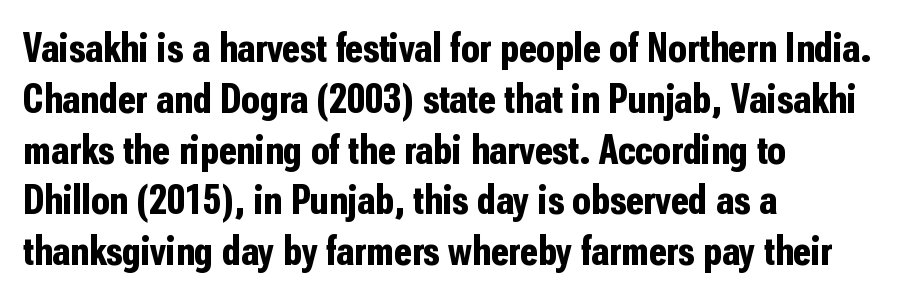
{"serif": "no", "italic": "no", "bold": "yes", "weight": "bold", "width": "condensed", "stroke_contrast": "low", "x_height": "medium", "monospaced": "no", "underline": "no", "align": "left", "line_spacing_ratio": 1.21, "letter_spacing": "normal", "letter_spacing_em": 0.0, "glyph_px": 42}
